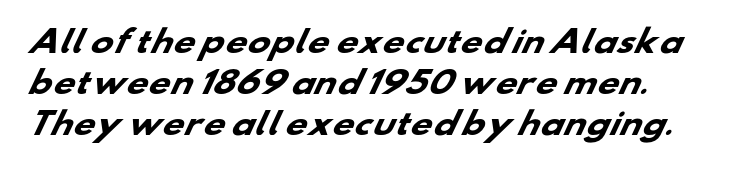
The image shows 30 px heavy, wide sans-serif type; set normal line spacing (1.36x), normal letter spacing, not underlined; low stroke contrast and a small x-height.
